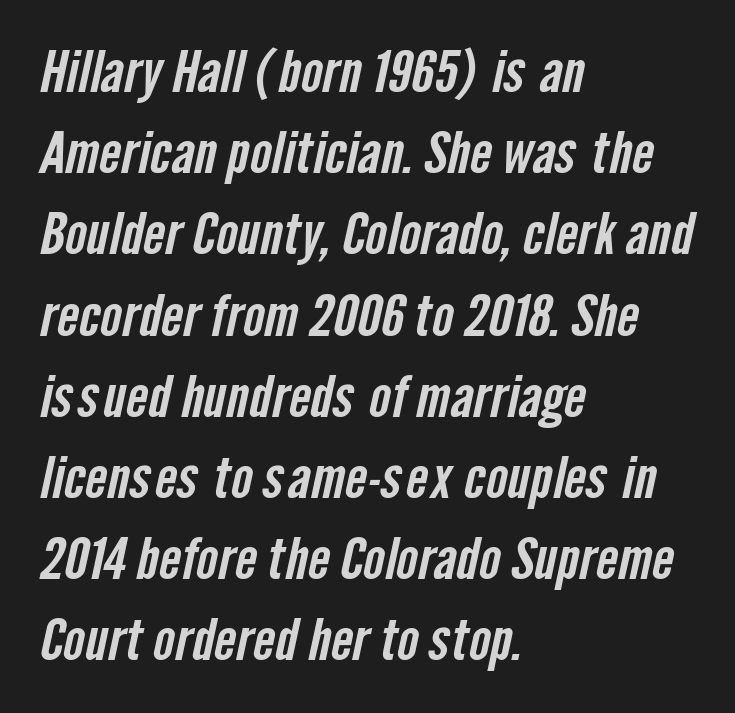
Q: Is the typeface a serif or a sans-serif typeface? A: Sans-serif.
Q: Is the text underlined? A: No.
Q: How is the paragraph aligned? A: Left-aligned.
Q: Is the spacing between letters normal or unusually wide? A: Normal.
Q: Is the spacing between lines tight, normal or loose? A: Normal.
Q: Width (condensed, normal, or wide)? A: Condensed.
Q: Stroke contrast? A: Low.
Q: x-height? A: Medium.
Q: Monospaced? A: No.
